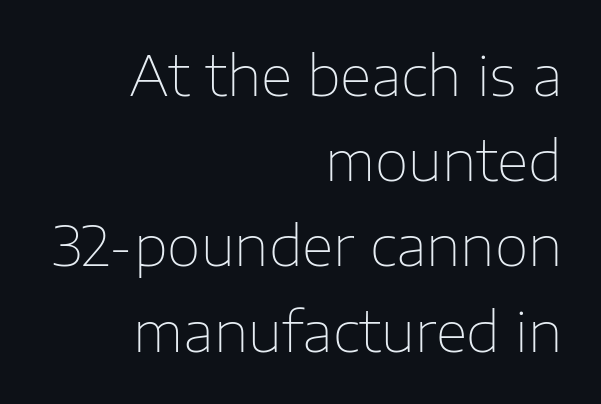
{"serif": "no", "italic": "no", "bold": "no", "weight": "thin", "width": "normal", "stroke_contrast": "low", "x_height": "medium", "monospaced": "no", "underline": "no", "align": "right", "line_spacing": "normal", "line_spacing_ratio": 1.55, "letter_spacing": "normal", "letter_spacing_em": 0.0, "glyph_px": 55}
